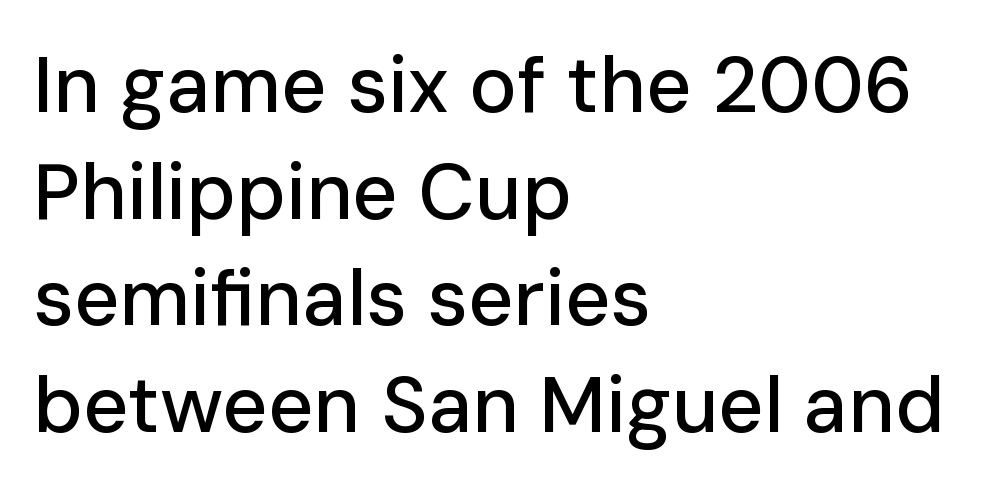
Rows of type keep a routine distance in the vertical direction. These lines stack with their left ends in a neat column. Note the varied advance widths — an 'i' is clearly narrower than an 'm'. Plain, unruled lines of type.
